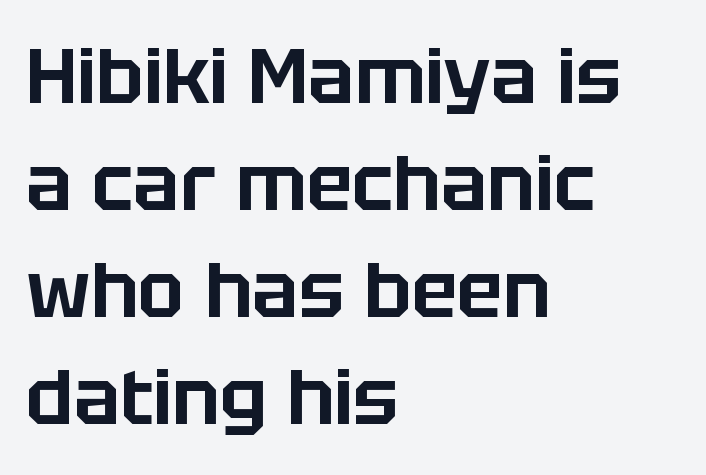
{"serif": "no", "italic": "no", "width": "normal", "stroke_contrast": "low", "x_height": "large", "monospaced": "no", "underline": "no", "align": "left", "line_spacing": "normal", "line_spacing_ratio": 1.39, "letter_spacing": "normal", "letter_spacing_em": 0.0, "glyph_px": 77}
